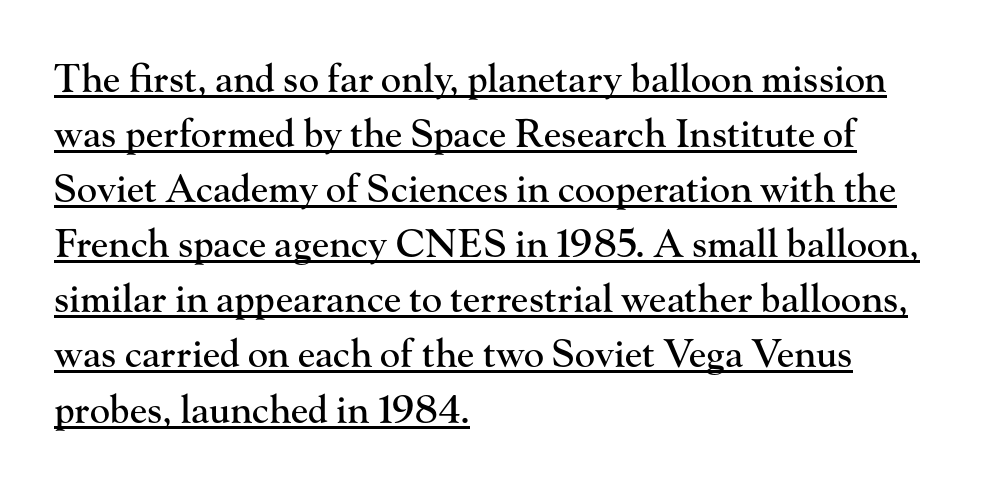
Unlike italic type, these characters show no tilt at all. The horizontal fit of the characters is conventional and even. Summary of vertical rhythm: regular, with standard interline spacing. Glance below the letters and you will spot a drawn line. In CSS terms this would be text-align: left.
